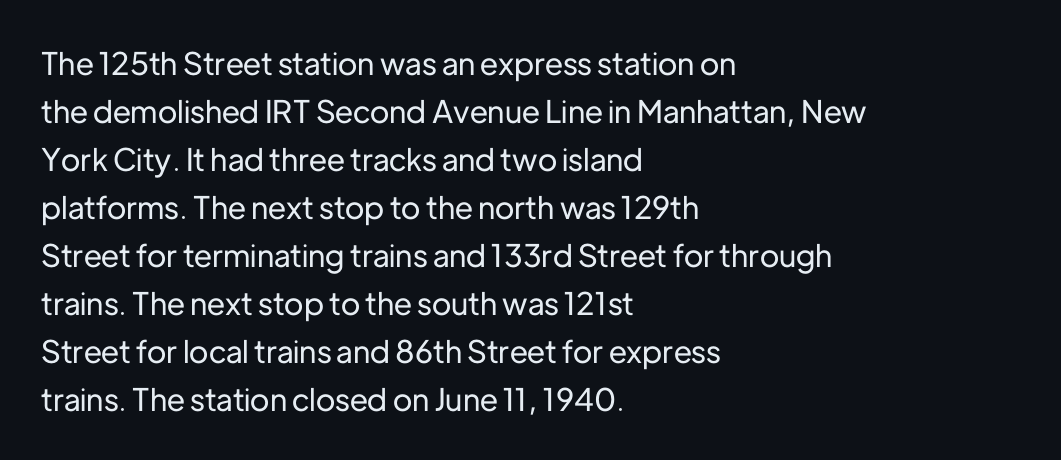
{"serif": "no", "italic": "no", "width": "normal", "stroke_contrast": "low", "x_height": "medium", "monospaced": "no", "underline": "no", "align": "left", "line_spacing": "normal", "line_spacing_ratio": 1.55, "letter_spacing": "normal", "letter_spacing_em": 0.0, "glyph_px": 31}
